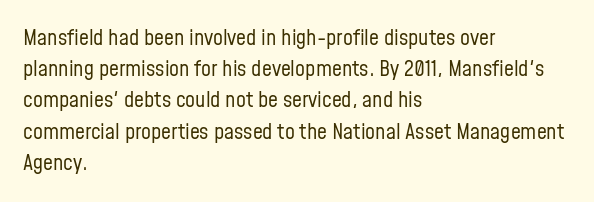
Q: Is the text bold? A: No.
Q: Is the text italic (slanted)? A: No, it is upright.
Q: Is the text underlined? A: No.
Q: How is the paragraph aligned? A: Left-aligned.
Q: Is the spacing between letters normal or unusually wide? A: Normal.
Q: Is the spacing between lines tight, normal or loose? A: Normal.
